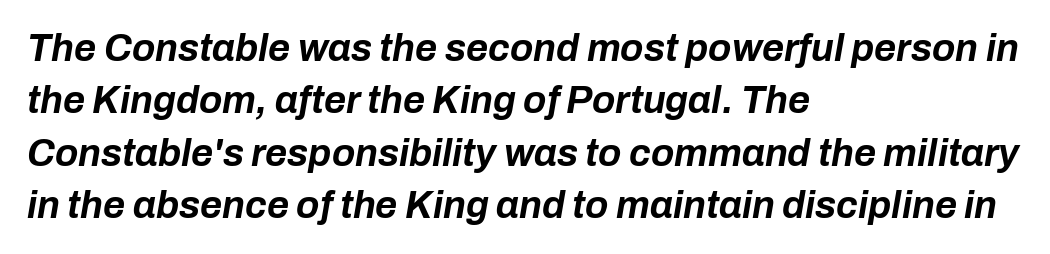
The image shows 38 px bold type, italic (leaning right); set left-aligned, normal line spacing (1.38x), normal letter spacing, not underlined; low stroke contrast and a medium x-height.
